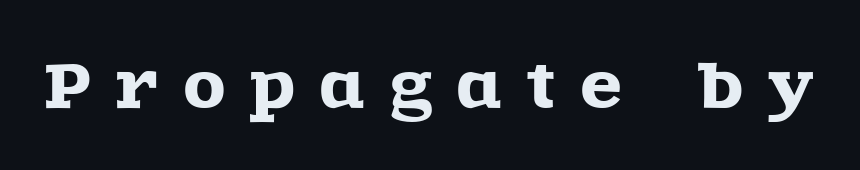
Q: Is the text italic (slanted)? A: No, it is upright.
Q: Is the typeface a serif or a sans-serif typeface? A: Serif.
Q: Is the text underlined? A: No.
Q: Is the spacing between letters normal or unusually wide? A: Unusually wide.
Q: Width (condensed, normal, or wide)? A: Wide.
Q: x-height? A: Large.
Q: Monospaced? A: No.
